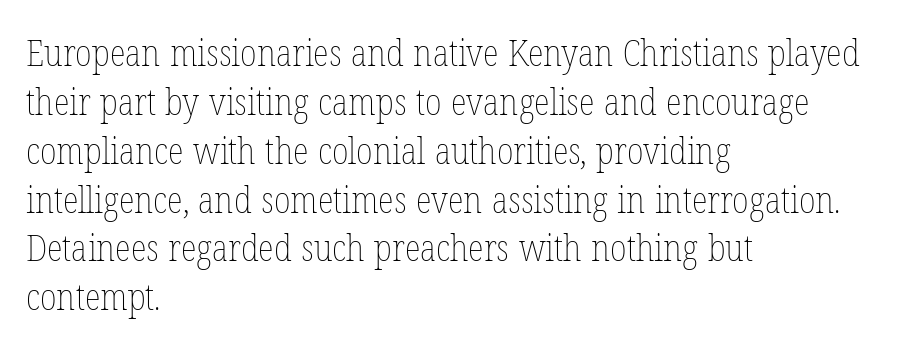
These lines are rendered in a variable-pitch font. Casual observation: everything's shoved over to the left. The space beneath each line is pristine and unruled. Heft: none added — not bold. A typesetter would call this zero additional tracking. Italic: no, the glyphs are upright roman.
